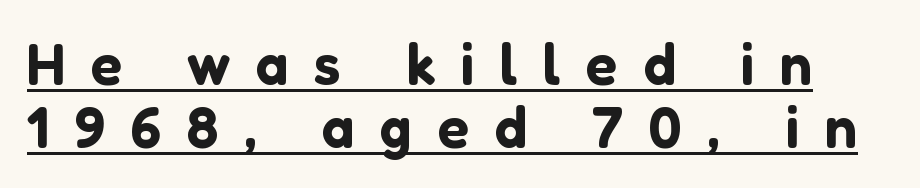
{"serif": "no", "italic": "no", "width": "normal", "stroke_contrast": "low", "x_height": "medium", "monospaced": "no", "underline": "yes", "line_spacing": "tight", "line_spacing_ratio": 1.08, "letter_spacing": "wide", "letter_spacing_em": 0.44, "glyph_px": 58}
